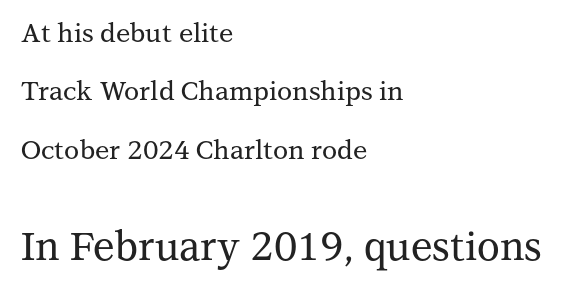
Q: Is the text italic (slanted)? A: No, it is upright.
Q: Is the typeface a serif or a sans-serif typeface? A: Serif.
Q: Is the text underlined? A: No.
Q: How is the paragraph aligned? A: Left-aligned.
Q: Is the spacing between letters normal or unusually wide? A: Normal.
Q: Is the spacing between lines tight, normal or loose? A: Loose.
Q: Which block of text is set in a larger size, the first (top) or the second (bottom)? A: The second (bottom) one.
Q: Width (condensed, normal, or wide)? A: Normal.
Q: Stroke contrast? A: Medium.
Q: x-height? A: Medium.
Q: Monospaced? A: No.
